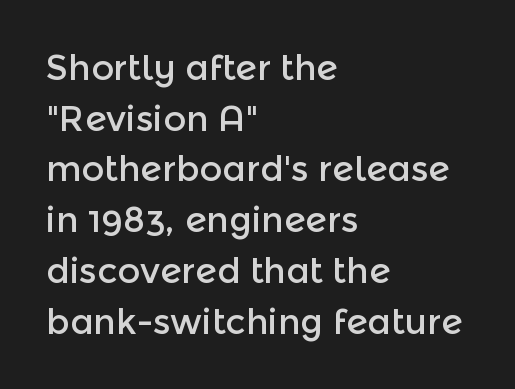
{"serif": "no", "italic": "no", "width": "normal", "x_height": "medium", "monospaced": "no", "underline": "no", "align": "left", "line_spacing": "normal", "line_spacing_ratio": 1.45, "letter_spacing": "normal", "letter_spacing_em": 0.0, "glyph_px": 35}
